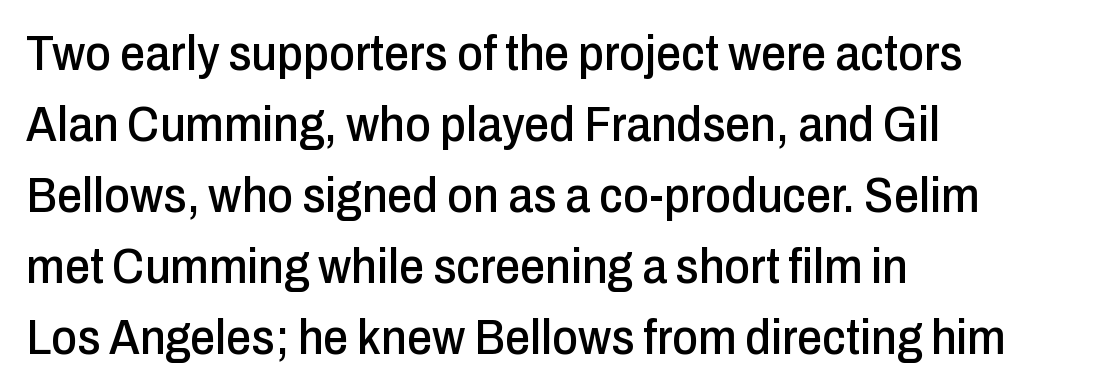
The image shows 50 px condensed sans-serif type, upright; set left-aligned, normal line spacing (1.42x), normal letter spacing, not underlined; low stroke contrast and a medium x-height.
